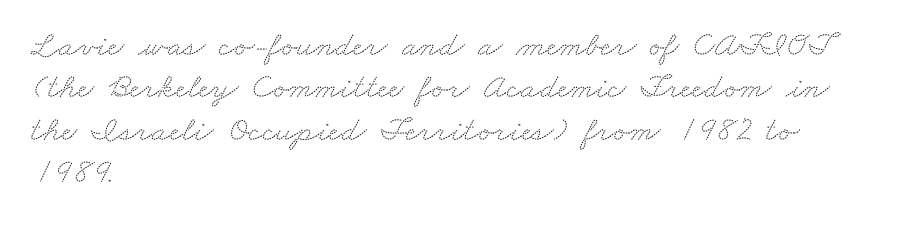
One-word summary of the alignment: left. Nobody drew a line under any word here. No extra tracking has been applied to these lines. Old-style or modern, the face here clearly has serifs. Here the designer chose a conventional face with non-uniform glyph widths.
